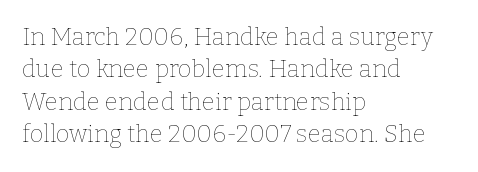
The typesetter chose a ragged-right arrangement here. In terms of letterspacing, this is plain default setting. Descenders hang freely into open space. A typesetter would call this leading conventional body-copy spacing. Stems and bowls with no extra thickness — not bold.
